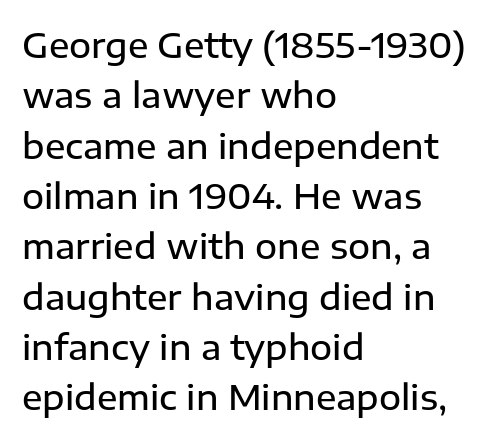
{"serif": "no", "italic": "no", "bold": "semi", "weight": "semibold", "width": "normal", "stroke_contrast": "low", "x_height": "medium", "monospaced": "no", "underline": "no", "align": "left", "line_spacing": "normal", "line_spacing_ratio": 1.48, "letter_spacing": "normal", "letter_spacing_em": 0.0, "glyph_px": 34}
